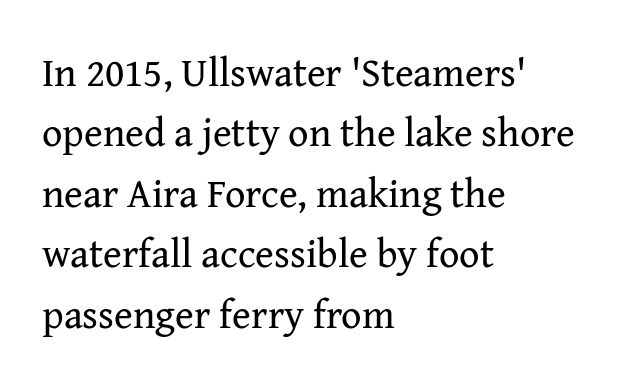
The image shows 40 px regular-weight serif type, upright; set left-aligned, normal line spacing (1.51x), normal letter spacing, not underlined; medium stroke contrast and a medium x-height.
